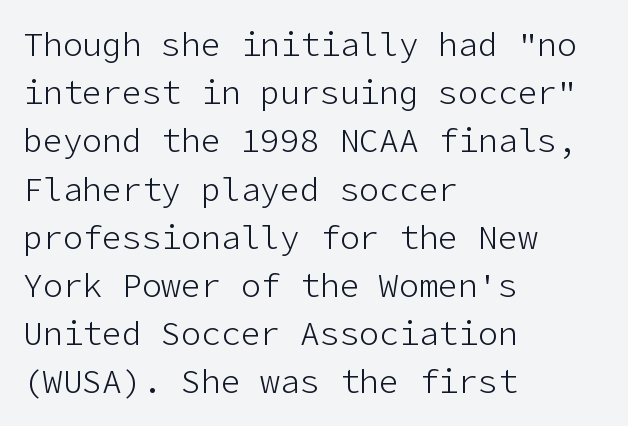
{"serif": "no", "italic": "no", "bold": "no", "weight": "light", "width": "normal", "stroke_contrast": "low", "x_height": "medium", "underline": "no", "align": "left", "line_spacing": "normal", "line_spacing_ratio": 1.46, "letter_spacing": "normal", "letter_spacing_em": 0.0, "glyph_px": 33}
